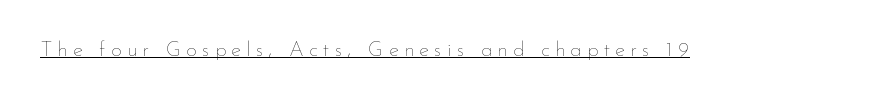
Q: Is the text bold? A: No.
Q: Is the text italic (slanted)? A: No, it is upright.
Q: Is the text underlined? A: Yes.
Q: Is the spacing between letters normal or unusually wide? A: Unusually wide.
